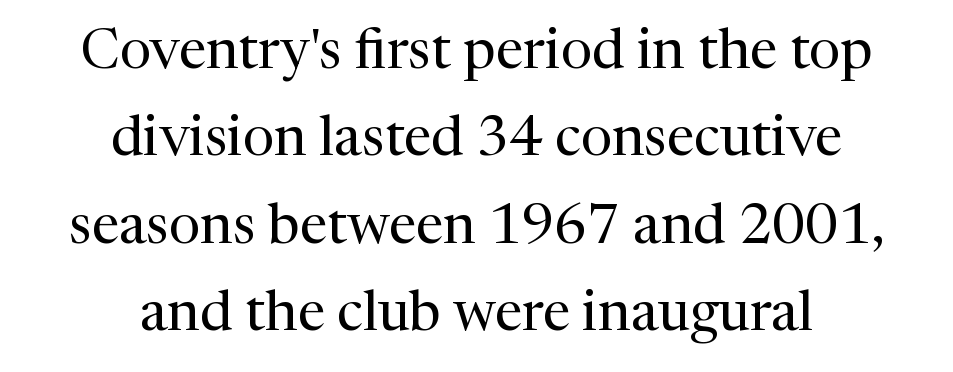
The image shows 56 px regular-weight serif type, upright; set centered, normal line spacing (1.56x), normal letter spacing, not underlined; medium stroke contrast and a medium x-height.
